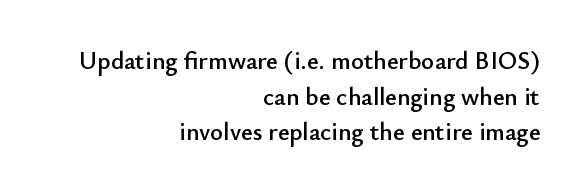
Does the lettering tilt? It doesn't — this is upright. Does the leading feel generous? No, just average. The area under the type is left untouched. There is no visible air inserted between adjacent glyphs.
